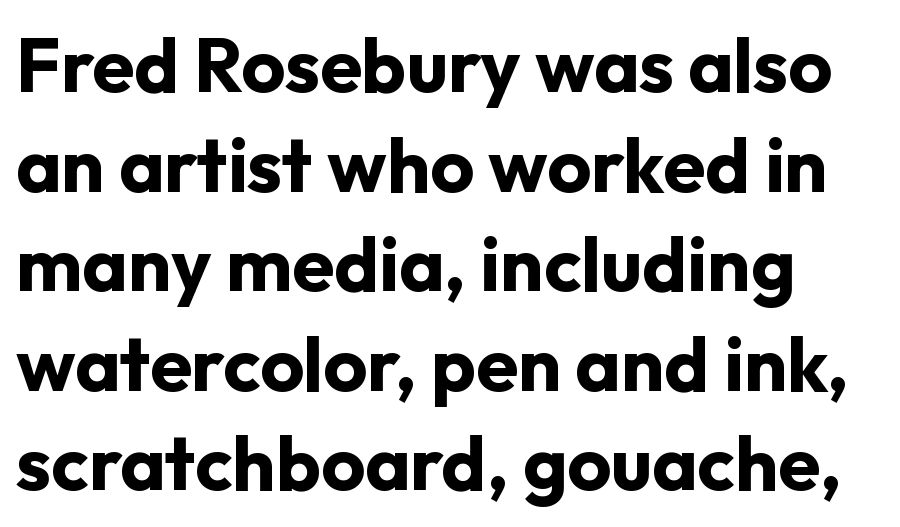
Q: Is the text bold? A: Yes.
Q: Is the text italic (slanted)? A: No, it is upright.
Q: Is the typeface a serif or a sans-serif typeface? A: Sans-serif.
Q: Is the text underlined? A: No.
Q: How is the paragraph aligned? A: Left-aligned.
Q: Is the spacing between letters normal or unusually wide? A: Normal.
Q: Is the spacing between lines tight, normal or loose? A: Normal.
Q: Width (condensed, normal, or wide)? A: Normal.
Q: Stroke contrast? A: Low.
Q: x-height? A: Medium.
Q: Monospaced? A: No.
